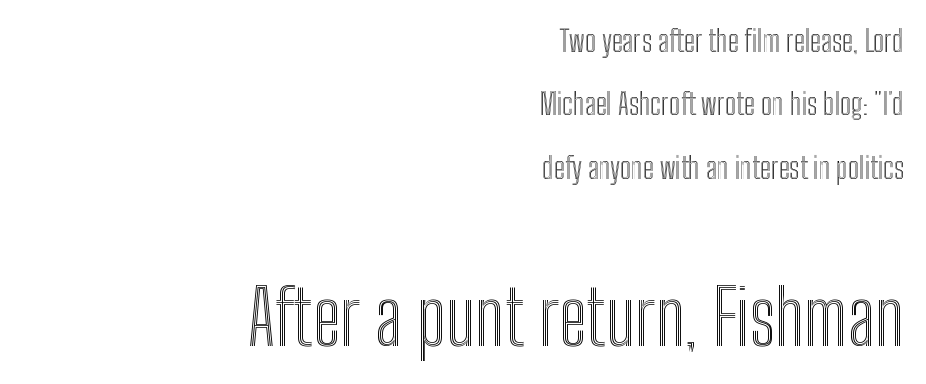
{"italic": "no", "width": "condensed", "x_height": "medium", "monospaced": "no", "underline": "no", "align": "right", "line_spacing": "loose", "line_spacing_ratio": 2.11, "letter_spacing": "normal", "letter_spacing_em": 0.0, "larger_block": "second", "size_ratio": 2.5, "glyph_px": 75}
